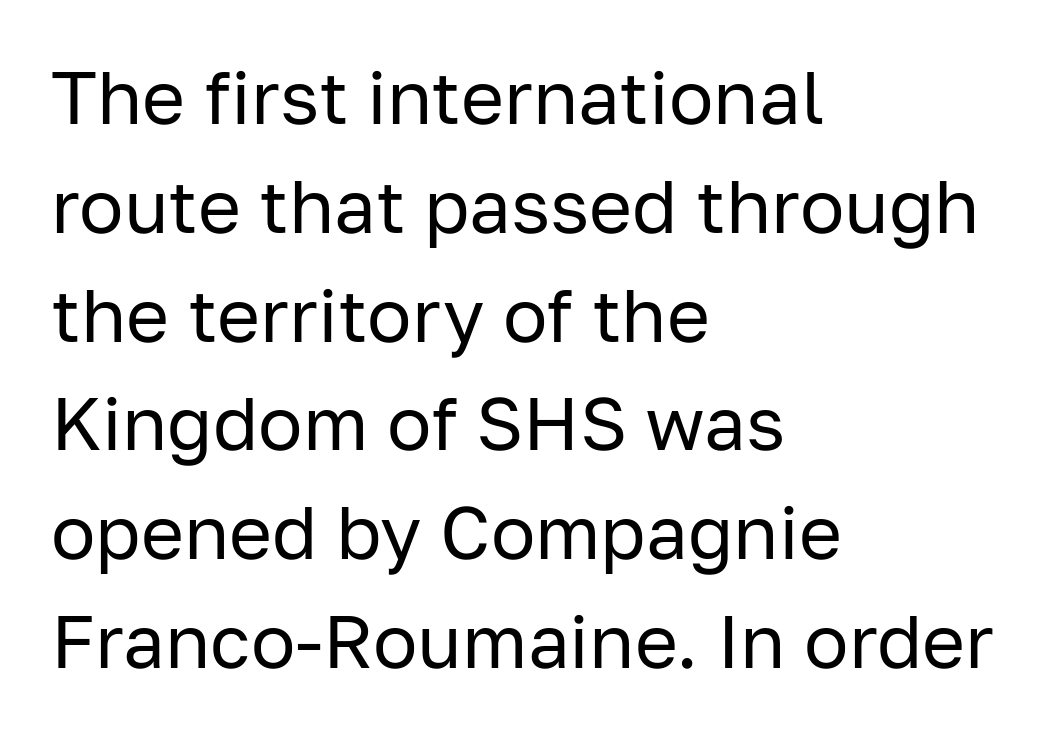
{"serif": "no", "italic": "no", "bold": "no", "weight": "regular", "width": "normal", "stroke_contrast": "low", "x_height": "medium", "monospaced": "no", "underline": "no", "align": "left", "line_spacing": "normal", "line_spacing_ratio": 1.47, "letter_spacing": "normal", "letter_spacing_em": 0.0, "glyph_px": 74}
